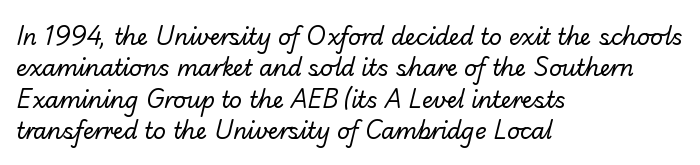
The image shows 22 px text type; set left-aligned, normal line spacing (1.43x), normal letter spacing, not underlined.
